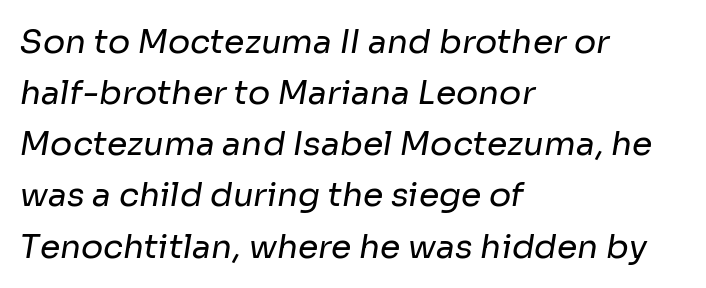
Q: Is the text bold? A: No.
Q: Is the typeface a serif or a sans-serif typeface? A: Sans-serif.
Q: Is the text underlined? A: No.
Q: How is the paragraph aligned? A: Left-aligned.
Q: Is the spacing between letters normal or unusually wide? A: Normal.
Q: Is the spacing between lines tight, normal or loose? A: Normal.
Q: Width (condensed, normal, or wide)? A: Normal.
Q: Stroke contrast? A: Low.
Q: x-height? A: Medium.
Q: Monospaced? A: No.
